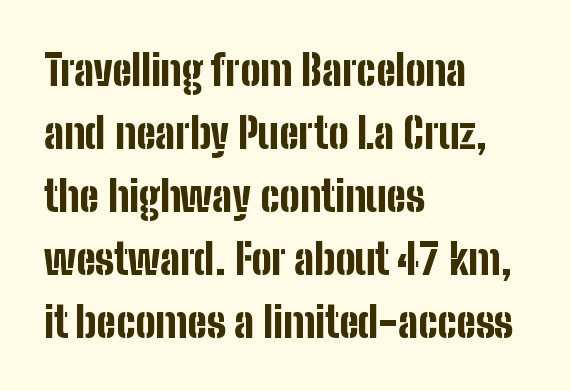
The image shows 42 px bold, condensed sans-serif type, upright; set left-aligned, normal line spacing (1.5x), normal letter spacing, not underlined; low stroke contrast and a medium x-height.
